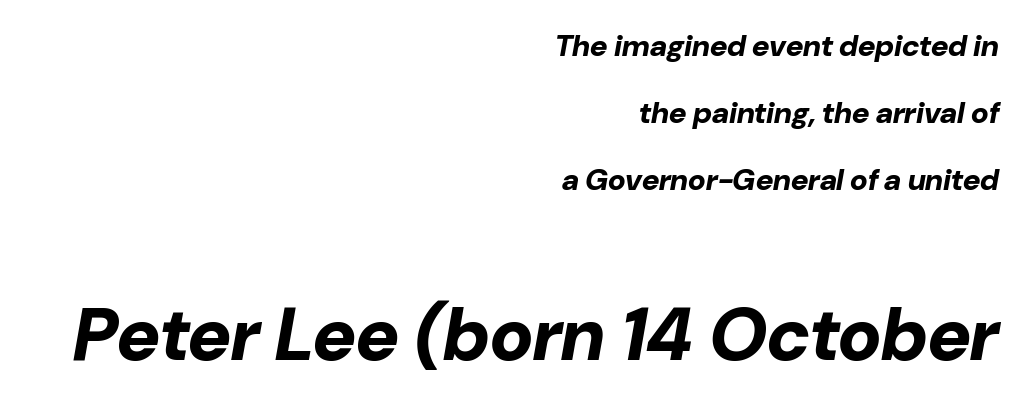
{"italic": "yes", "lean": "right", "slant_degrees": 10, "bold": "yes", "weight": "bold", "width": "normal", "stroke_contrast": "low", "x_height": "medium", "monospaced": "no", "underline": "no", "align": "right", "line_spacing": "loose", "line_spacing_ratio": 2.23, "letter_spacing": "normal", "letter_spacing_em": 0.0, "larger_block": "second", "size_ratio": 2.47, "glyph_px": 74}
